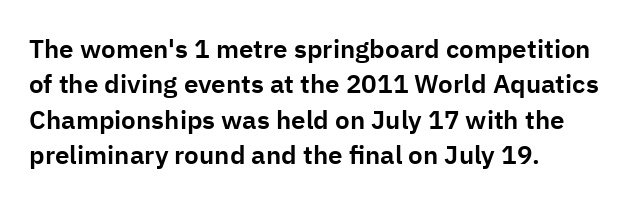
The passage shown stacks its lines at a standard gap. These lines stack with their left ends in a neat column. A roman cut, with each character standing at attention. Caption: standard tracking, unaltered. Words float on clear page, feet unadorned.
